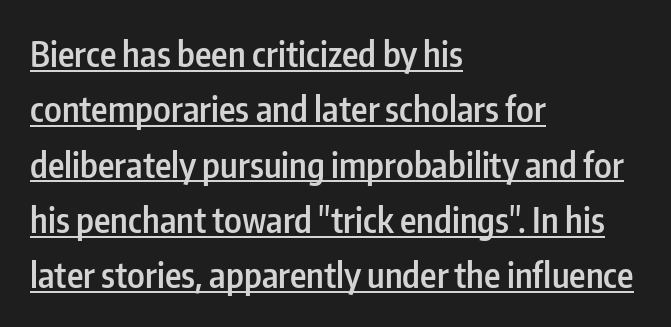
The image shows 35 px semibold, condensed sans-serif type, upright; set left-aligned, normal line spacing (1.58x), normal letter spacing, underlined; low stroke contrast and a medium x-height.
